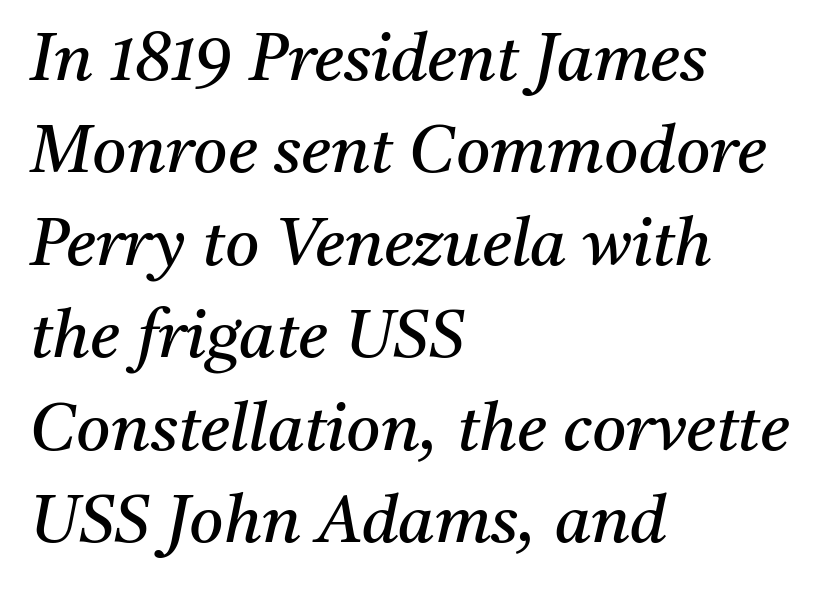
The image shows 66 px regular-weight serif type, italic (leaning right); set left-aligned, normal line spacing (1.4x), normal letter spacing, not underlined; medium stroke contrast and a medium x-height.
